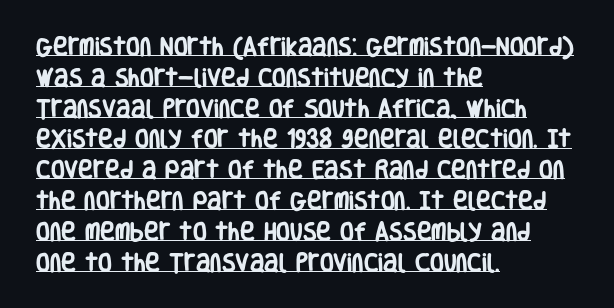
Q: Is the text bold? A: Yes.
Q: Is the text italic (slanted)? A: No, it is upright.
Q: Is the text underlined? A: Yes.
Q: How is the paragraph aligned? A: Left-aligned.
Q: Is the spacing between letters normal or unusually wide? A: Normal.
Q: Is the spacing between lines tight, normal or loose? A: Normal.
